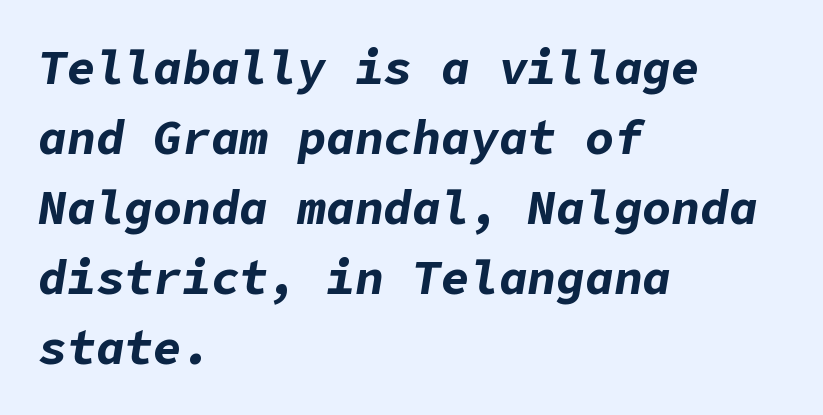
Q: Is the text bold? A: Yes.
Q: Is the text italic (slanted)? A: Yes, it leans right by about 9 degrees.
Q: Is the text underlined? A: No.
Q: How is the paragraph aligned? A: Left-aligned.
Q: Is the spacing between letters normal or unusually wide? A: Normal.
Q: Is the spacing between lines tight, normal or loose? A: Normal.
Q: Width (condensed, normal, or wide)? A: Normal.
Q: Stroke contrast? A: Low.
Q: x-height? A: Medium.
